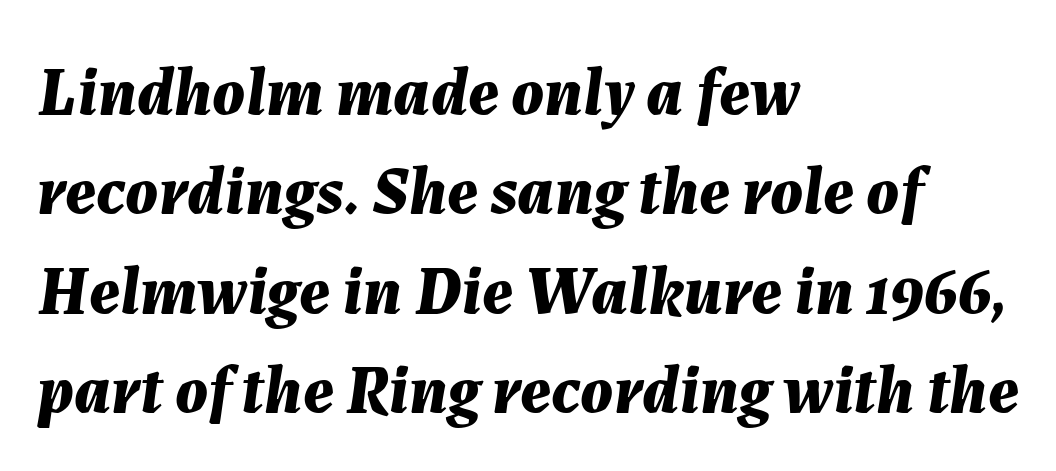
The text carries the slant typical of an italic or oblique font. A typesetter would call this proportional, since set widths differ per character. The rag falls on the right side of this text block. A typesetter would call this zero additional tracking.
